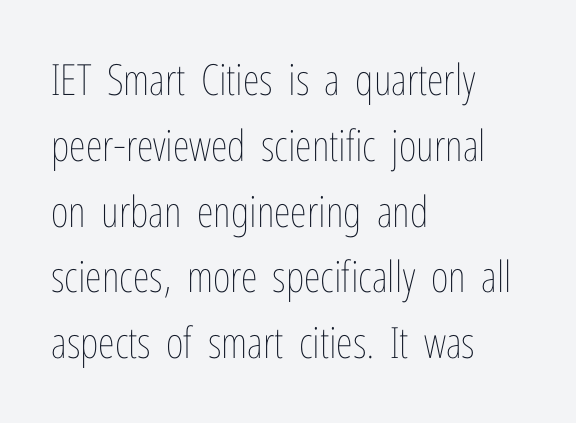
Is there any slant? The stems are plumb. The compositor pushed each line to the left boundary. The letterforms sit at book weight or below. Is this a fixed-width face? No — the glyphs have proportional, varying widths. Only glyphs here, with clear space below each row.
